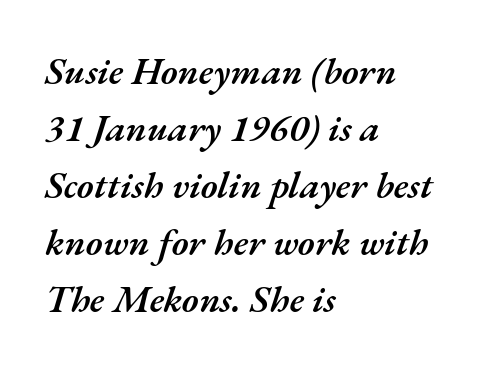
The image shows 38 px semibold type, italic (leaning right); set left-aligned, normal line spacing (1.5x), normal letter spacing, not underlined; medium stroke contrast and a small x-height.
